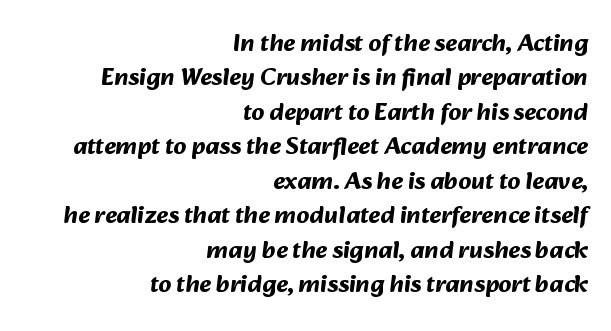
{"bold": "yes", "underline": "no", "align": "right", "line_spacing": "normal", "line_spacing_ratio": 1.38, "letter_spacing": "normal", "letter_spacing_em": 0.0, "glyph_px": 25}
